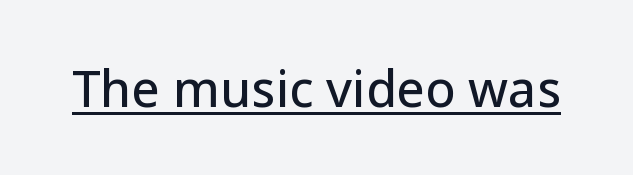
Looks like regular typesetting: each glyph gets only the width it needs. The gaps between neighbouring characters are ordinary and unremarkable. Typographically, this falls in the sans-serif category. Honestly, the underline is the first thing you notice here. You can tell it's not italic because the verticals are truly vertical.
